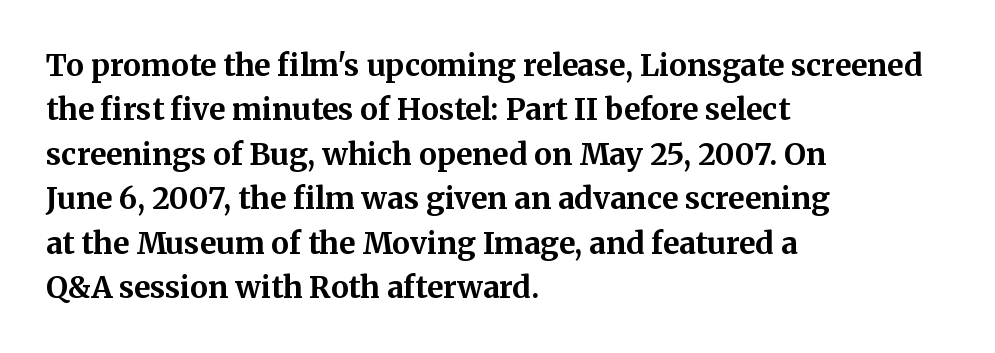
Q: Is the text bold? A: Yes.
Q: Is the text italic (slanted)? A: No, it is upright.
Q: Is the typeface a serif or a sans-serif typeface? A: Serif.
Q: Is the text underlined? A: No.
Q: How is the paragraph aligned? A: Left-aligned.
Q: Is the spacing between letters normal or unusually wide? A: Normal.
Q: Is the spacing between lines tight, normal or loose? A: Normal.
Q: Width (condensed, normal, or wide)? A: Normal.
Q: Stroke contrast? A: Medium.
Q: x-height? A: Medium.
Q: Monospaced? A: No.
